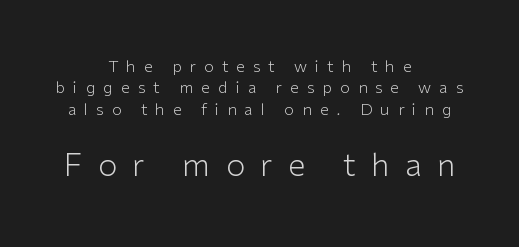
Q: Is the text bold? A: No.
Q: Is the text italic (slanted)? A: No, it is upright.
Q: Is the typeface a serif or a sans-serif typeface? A: Sans-serif.
Q: Is the text underlined? A: No.
Q: How is the paragraph aligned? A: Centered.
Q: Is the spacing between letters normal or unusually wide? A: Unusually wide.
Q: Is the spacing between lines tight, normal or loose? A: Normal.
Q: Which block of text is set in a larger size, the first (top) or the second (bottom)? A: The second (bottom) one.
Q: Width (condensed, normal, or wide)? A: Normal.
Q: Stroke contrast? A: Low.
Q: x-height? A: Medium.
Q: Monospaced? A: No.
